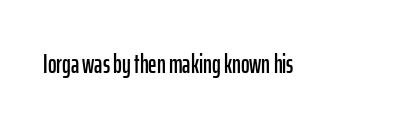
Is there any slant? The stems are plumb. Descenders are the only things crossing below the line. The line texture is even and compact thanks to regular tracking.
